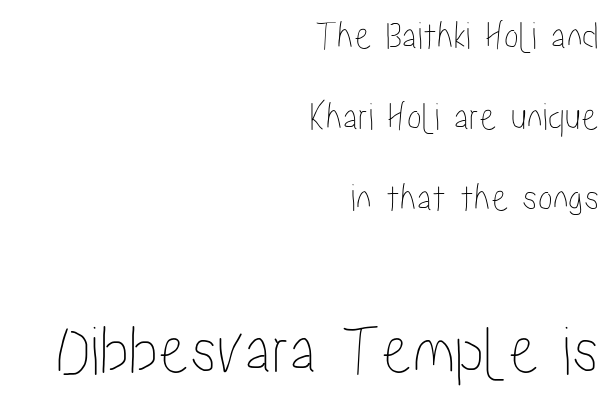
Q: Is the text italic (slanted)? A: No, it is upright.
Q: Is the text underlined? A: No.
Q: How is the paragraph aligned? A: Right-aligned.
Q: Is the spacing between letters normal or unusually wide? A: Normal.
Q: Is the spacing between lines tight, normal or loose? A: Loose.
Q: Which block of text is set in a larger size, the first (top) or the second (bottom)? A: The second (bottom) one.
Q: Width (condensed, normal, or wide)? A: Condensed.
Q: Stroke contrast? A: Low.
Q: x-height? A: Medium.
Q: Monospaced? A: No.
